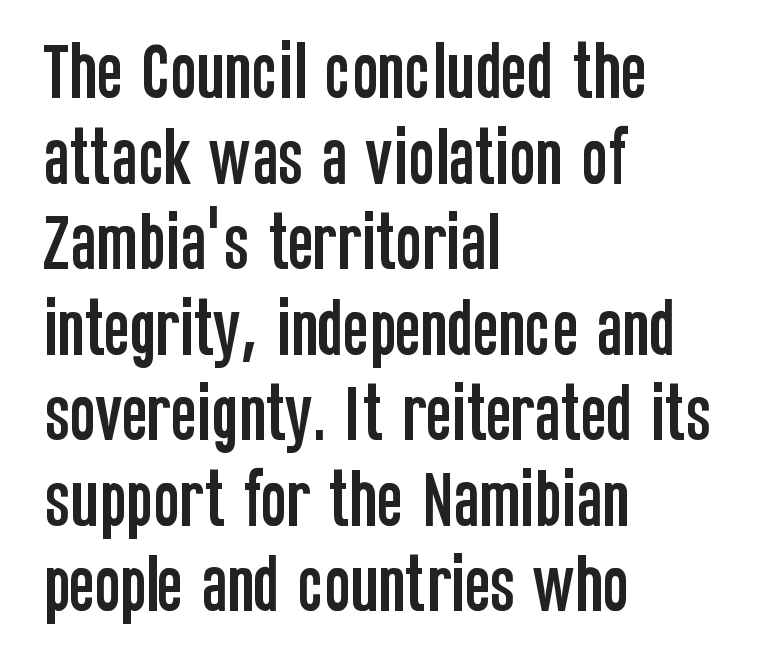
Q: Is the text italic (slanted)? A: No, it is upright.
Q: Is the typeface a serif or a sans-serif typeface? A: Sans-serif.
Q: Is the text underlined? A: No.
Q: How is the paragraph aligned? A: Left-aligned.
Q: Is the spacing between letters normal or unusually wide? A: Normal.
Q: Is the spacing between lines tight, normal or loose? A: Normal.
Q: Width (condensed, normal, or wide)? A: Condensed.
Q: Stroke contrast? A: Low.
Q: x-height? A: Large.
Q: Monospaced? A: No.
